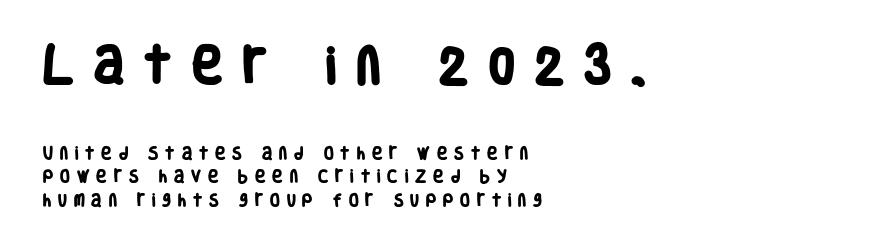
Q: Is the text bold? A: Yes.
Q: Is the typeface a serif or a sans-serif typeface? A: Sans-serif.
Q: Is the text underlined? A: No.
Q: How is the paragraph aligned? A: Left-aligned.
Q: Is the spacing between letters normal or unusually wide? A: Unusually wide.
Q: Is the spacing between lines tight, normal or loose? A: Normal.
Q: Which block of text is set in a larger size, the first (top) or the second (bottom)? A: The first (top) one.
Q: Width (condensed, normal, or wide)? A: Condensed.
Q: Stroke contrast? A: Low.
Q: x-height? A: Large.
Q: Monospaced? A: No.
